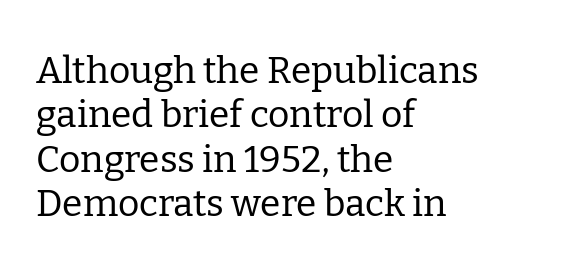
These lines were composed using upright roman letters. How are the letters spaced? Ordinarily, with no added tracking. The characters are drawn with everyday or finer stroke widths. Spacing verdict: proportional, widths tailored to each character. Plain, unruled lines of type.
